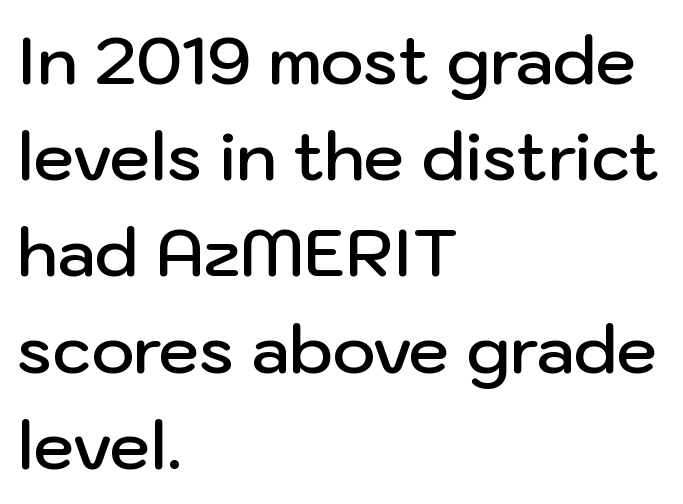
{"serif": "no", "italic": "no", "bold": "semi", "weight": "semibold", "width": "normal", "stroke_contrast": "low", "x_height": "medium", "monospaced": "no", "underline": "no", "align": "left", "line_spacing": "normal", "line_spacing_ratio": 1.48, "letter_spacing": "normal", "letter_spacing_em": 0.0, "glyph_px": 65}
